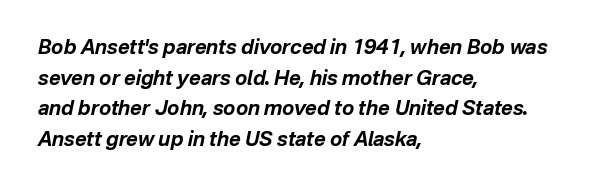
{"italic": "yes", "lean": "right", "slant_degrees": 12, "bold": "yes", "underline": "no", "align": "left", "line_spacing": "normal", "line_spacing_ratio": 1.53, "letter_spacing": "normal", "letter_spacing_em": 0.0, "glyph_px": 20}
